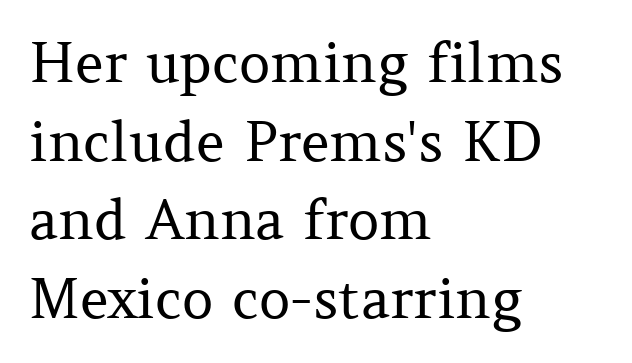
The image shows 55 px regular-weight serif type, upright; set left-aligned, normal line spacing (1.43x), normal letter spacing, not underlined; medium stroke contrast and a medium x-height.
